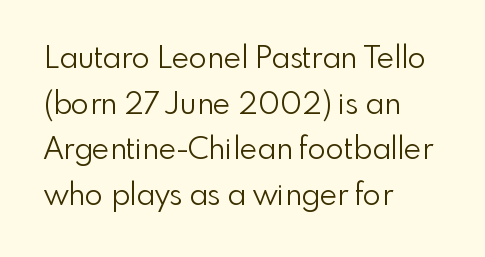
Q: Is the text bold? A: No.
Q: Is the text italic (slanted)? A: No, it is upright.
Q: Is the typeface a serif or a sans-serif typeface? A: Sans-serif.
Q: Is the text underlined? A: No.
Q: How is the paragraph aligned? A: Left-aligned.
Q: Is the spacing between letters normal or unusually wide? A: Normal.
Q: Is the spacing between lines tight, normal or loose? A: Normal.
Q: Width (condensed, normal, or wide)? A: Normal.
Q: Stroke contrast? A: Low.
Q: x-height? A: Small.
Q: Monospaced? A: No.
